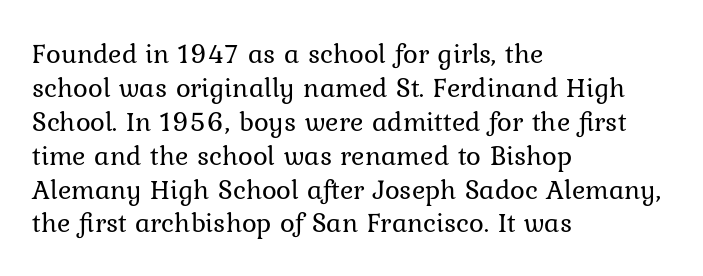
{"serif": "yes", "italic": "no", "bold": "no", "weight": "regular", "width": "normal", "stroke_contrast": "low", "x_height": "medium", "monospaced": "no", "underline": "no", "align": "left", "line_spacing_ratio": 1.21, "letter_spacing": "normal", "letter_spacing_em": 0.0, "glyph_px": 28}
